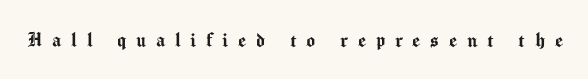
Q: Is the text italic (slanted)? A: No, it is upright.
Q: Is the text underlined? A: No.
Q: Is the spacing between letters normal or unusually wide? A: Unusually wide.
